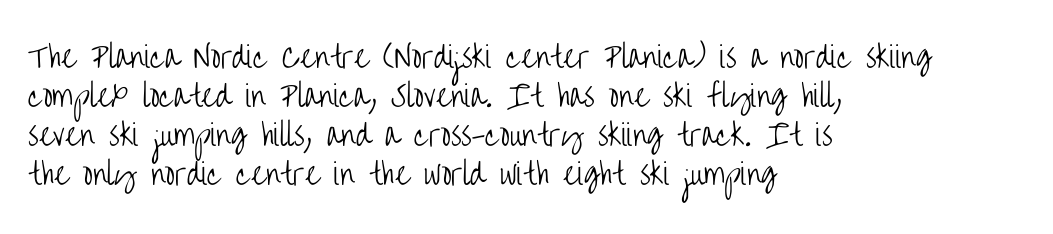
{"serif": "no", "italic": "no", "bold": "no", "weight": "light", "width": "condensed", "stroke_contrast": "low", "x_height": "large", "monospaced": "no", "underline": "no", "align": "left", "line_spacing": "normal", "line_spacing_ratio": 1.35, "letter_spacing": "normal", "letter_spacing_em": 0.0, "glyph_px": 29}
